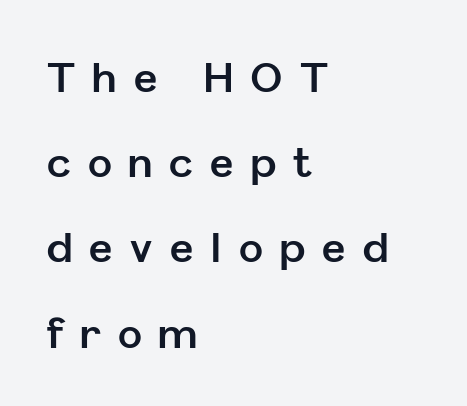
The passage shown has open, widely tracked lettering throughout. The face used here has the dense, thick strokes of a bold. The characters display no serif detailing; their extremities are plain. This is the regular roman posture of the typeface.
